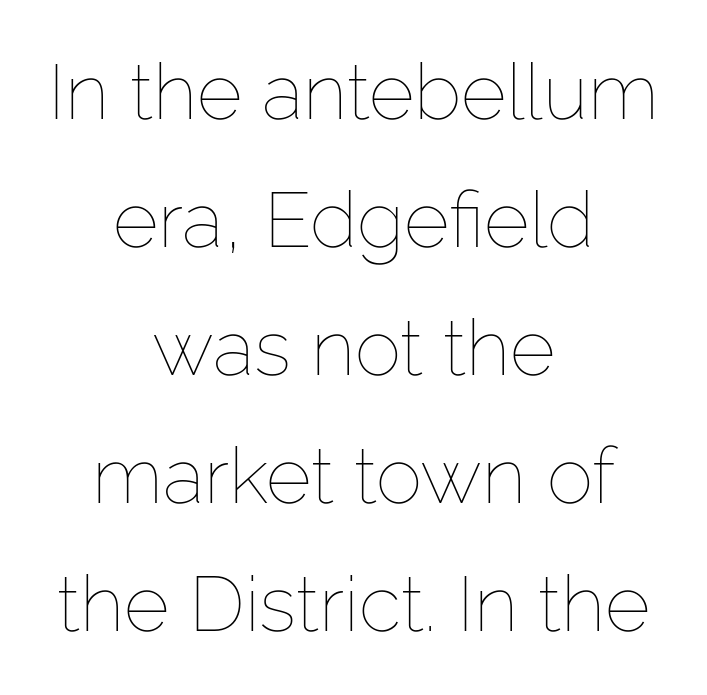
Q: Is the text bold? A: No.
Q: Is the text italic (slanted)? A: No, it is upright.
Q: Is the text underlined? A: No.
Q: How is the paragraph aligned? A: Centered.
Q: Is the spacing between letters normal or unusually wide? A: Normal.
Q: Is the spacing between lines tight, normal or loose? A: Normal.
Q: Width (condensed, normal, or wide)? A: Normal.
Q: Stroke contrast? A: Low.
Q: x-height? A: Medium.
Q: Monospaced? A: No.
